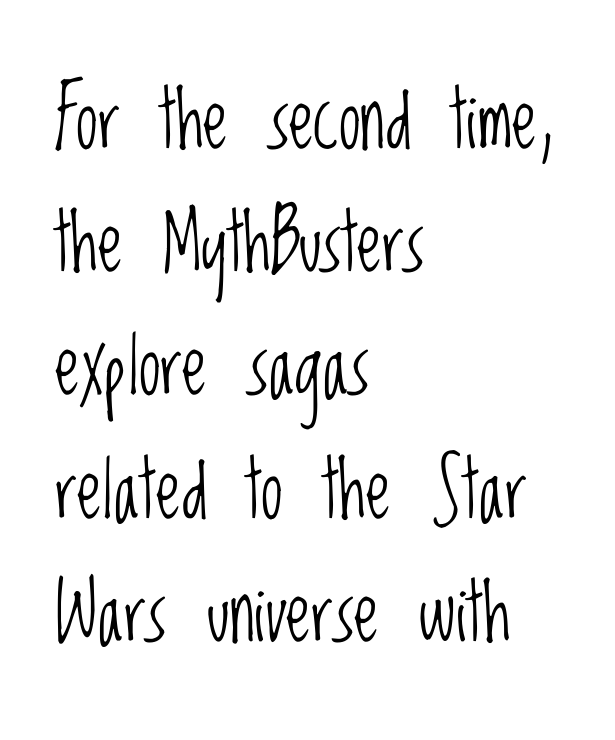
Typographically, this falls in the sans-serif category. Rule under the text: the space is simply empty. The passage shown is typed in a proportional face where columns would drift. Every character sits straight up, as roman type does. In terms of letterspacing, this is plain default setting.
